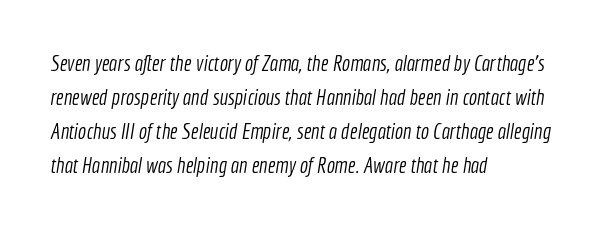
Q: Is the text bold? A: No.
Q: Is the text underlined? A: No.
Q: How is the paragraph aligned? A: Left-aligned.
Q: Is the spacing between letters normal or unusually wide? A: Normal.
Q: Is the spacing between lines tight, normal or loose? A: Normal.
